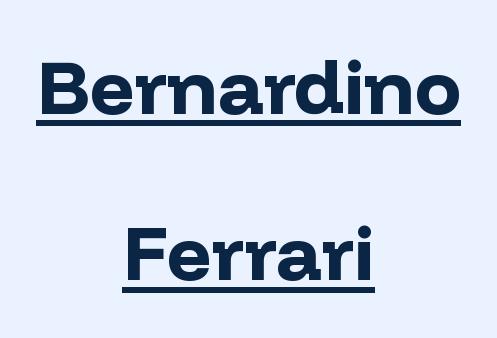
The image shows 77 px bold sans-serif type, upright; set centered, loose line spacing (2.16x), normal letter spacing, underlined; low stroke contrast and a medium x-height.
